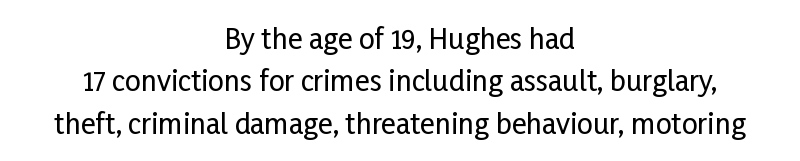
{"serif": "no", "italic": "no", "width": "condensed", "stroke_contrast": "low", "x_height": "medium", "monospaced": "no", "underline": "no", "align": "center", "line_spacing": "normal", "line_spacing_ratio": 1.51, "letter_spacing": "normal", "letter_spacing_em": 0.0, "glyph_px": 28}
